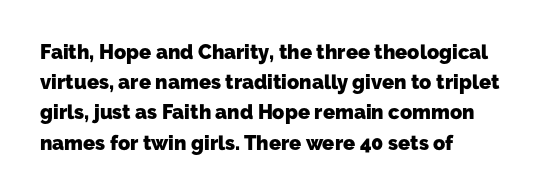
Caption: multi-line text, flush left, ragged right. Emphasis by weight is at full strength: bold. Normally led — the rows are evenly, conventionally spaced. The passage shown is not underscored anywhere. Between one letter and the next there's only the usual sliver of space.
